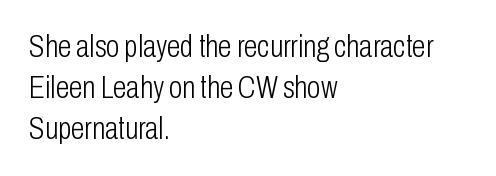
Q: Is the text bold? A: No.
Q: Is the text italic (slanted)? A: No, it is upright.
Q: Is the typeface a serif or a sans-serif typeface? A: Sans-serif.
Q: Is the text underlined? A: No.
Q: How is the paragraph aligned? A: Left-aligned.
Q: Is the spacing between letters normal or unusually wide? A: Normal.
Q: Is the spacing between lines tight, normal or loose? A: Normal.
Q: Width (condensed, normal, or wide)? A: Condensed.
Q: Stroke contrast? A: Low.
Q: x-height? A: Medium.
Q: Monospaced? A: No.
